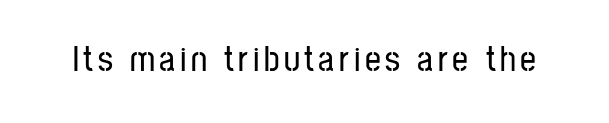
The image shows 35 px condensed sans-serif type, upright; set not underlined; low stroke contrast and a medium x-height.
